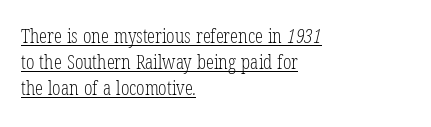
{"bold": "no", "underline": "yes", "align": "left", "line_spacing": "normal", "line_spacing_ratio": 1.31, "letter_spacing": "normal", "letter_spacing_em": 0.0, "glyph_px": 20}
